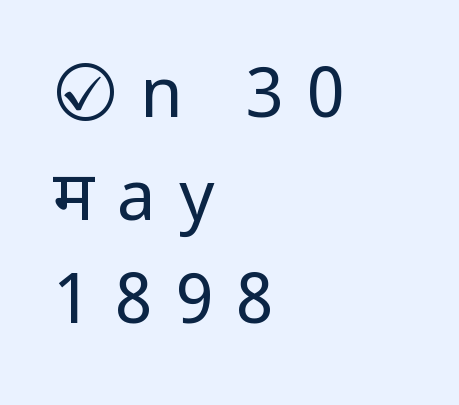
The image shows 69 px regular-weight, condensed sans-serif type, upright; set left-aligned, normal line spacing (1.49x), unusually wide letter spacing (+0.33 em), not underlined; low stroke contrast.
